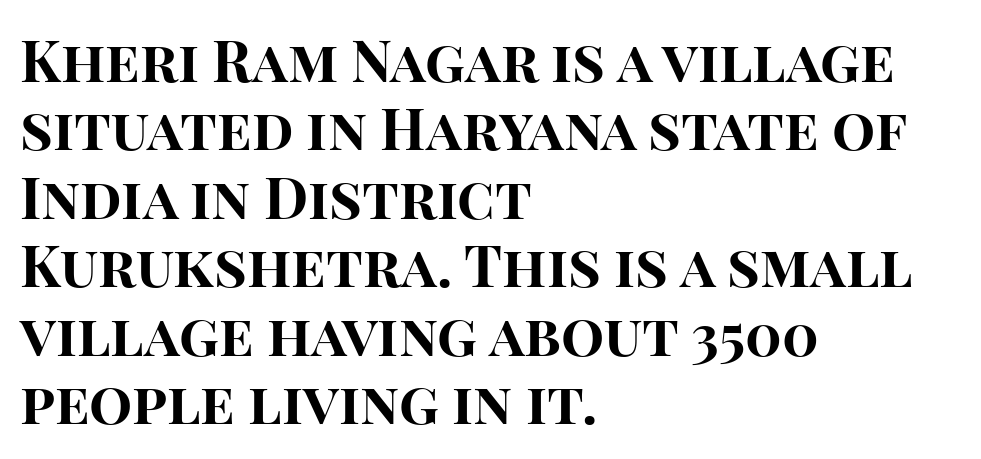
{"serif": "no", "italic": "no", "bold": "yes", "weight": "bold", "width": "normal", "stroke_contrast": "high", "x_height": "large", "monospaced": "no", "underline": "no", "align": "left", "line_spacing_ratio": 1.2, "letter_spacing": "normal", "letter_spacing_em": 0.0, "glyph_px": 57}
